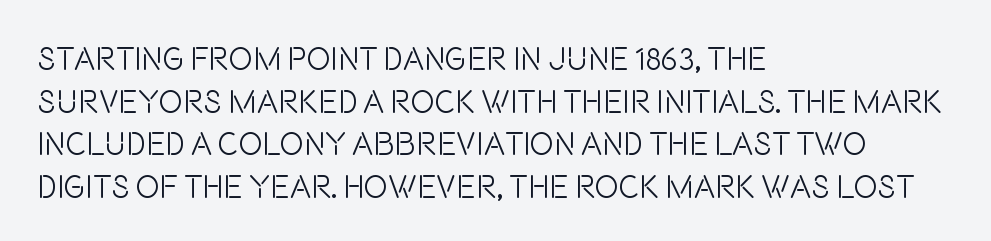
The image shows 32 px light, condensed sans-serif type, upright; set left-aligned, normal line spacing (1.33x), normal letter spacing, not underlined; low stroke contrast and a large x-height.
